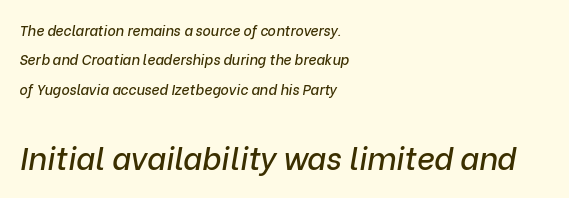
The image shows 31 px text type, italic (leaning right); set left-aligned, loose line spacing (2.09x), normal letter spacing, not underlined; the second (bottom) block is 2.21x larger; low stroke contrast and a medium x-height.
